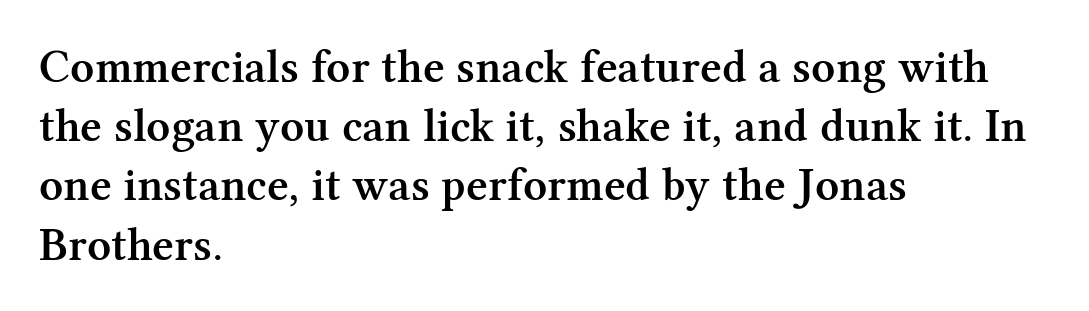
The image shows 47 px semibold serif type, upright; set left-aligned, normal line spacing (1.26x), normal letter spacing, not underlined; medium stroke contrast and a medium x-height.
